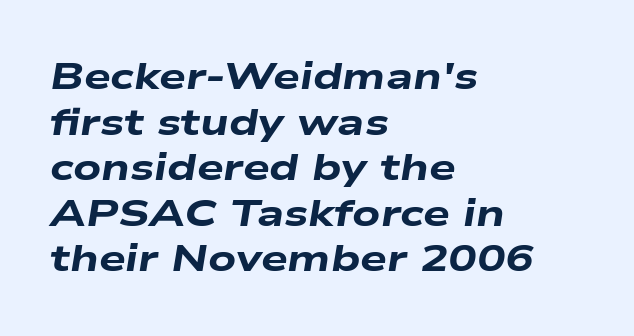
Q: Is the text bold? A: Yes.
Q: Is the text italic (slanted)? A: Yes, it leans right by about 9 degrees.
Q: Is the text underlined? A: No.
Q: How is the paragraph aligned? A: Left-aligned.
Q: Is the spacing between letters normal or unusually wide? A: Normal.
Q: Width (condensed, normal, or wide)? A: Wide.
Q: Stroke contrast? A: Low.
Q: x-height? A: Medium.
Q: Monospaced? A: No.
